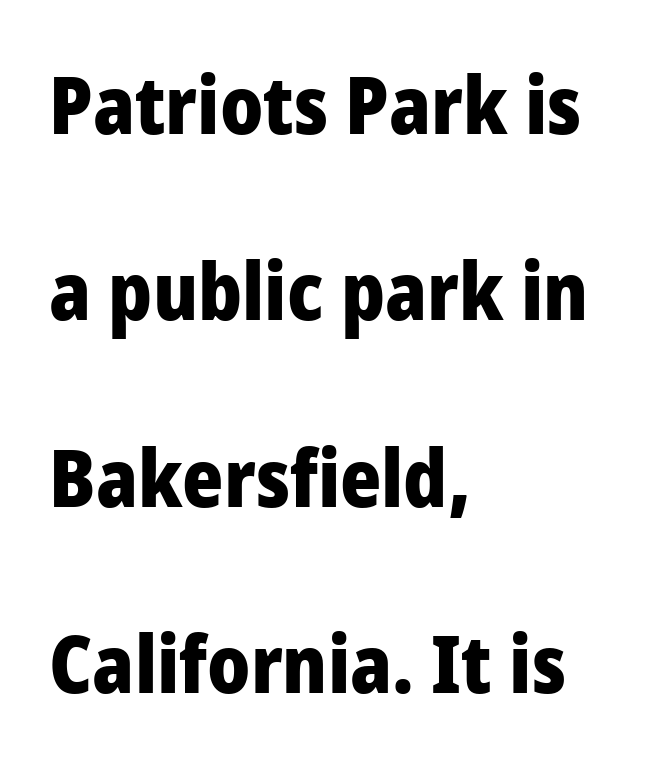
The image shows 79 px heavy sans-serif type, upright; set left-aligned, loose line spacing (2.36x), normal letter spacing, not underlined; low stroke contrast and a medium x-height.
